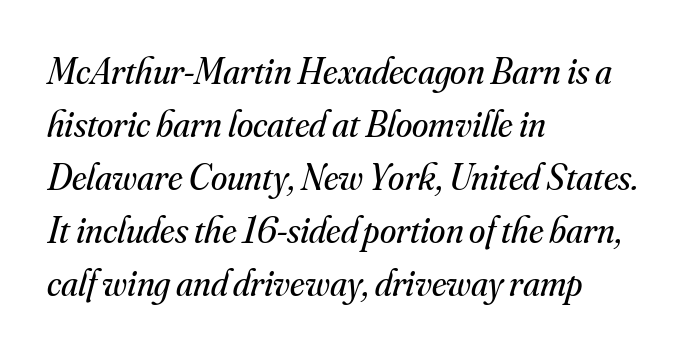
This sample keeps an unexceptional amount of space between lines. Emphasis-style slanted type is in use. Spacing verdict: proportional, widths tailored to each character. The letters look calm and open, with moderate or lighter stems.
